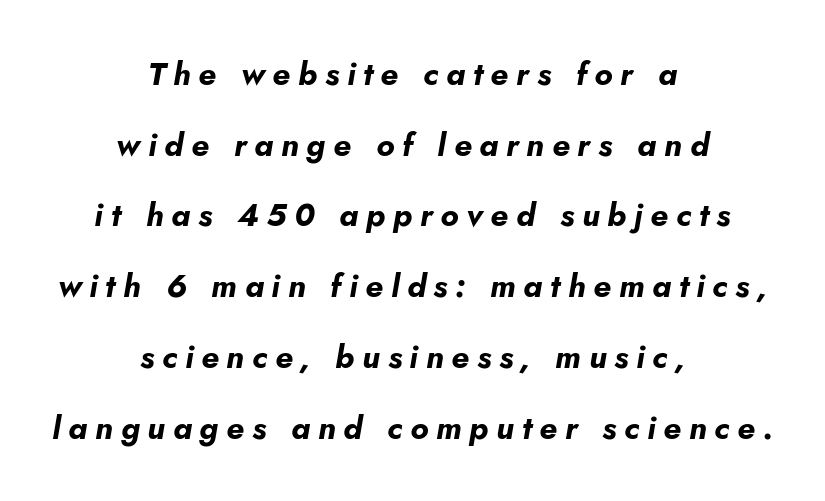
This sample has the flowing, uneven cadence of proportional lettering. Interline gaps are noticeably wide in this sample. The compositor balanced each line on the midline. Characters are canted at an angle relative to the baseline's perpendicular. The typesetting leans heavy: a genuine bold. Anything drawn beneath the words? Only blank space.
